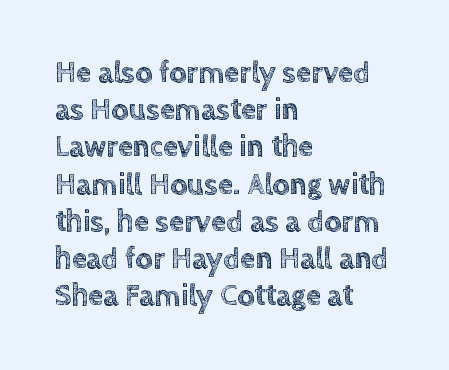
The image shows 30 px text type, upright; set left-aligned, line spacing 1.24x, normal letter spacing, not underlined; a large x-height.
